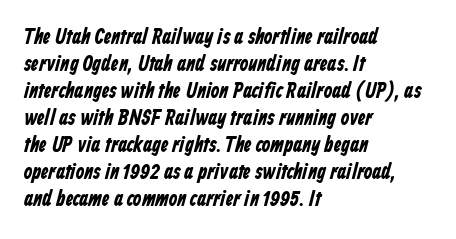
{"bold": "yes", "underline": "no", "align": "left", "line_spacing_ratio": 1.23, "letter_spacing": "normal", "letter_spacing_em": 0.0, "glyph_px": 22}
